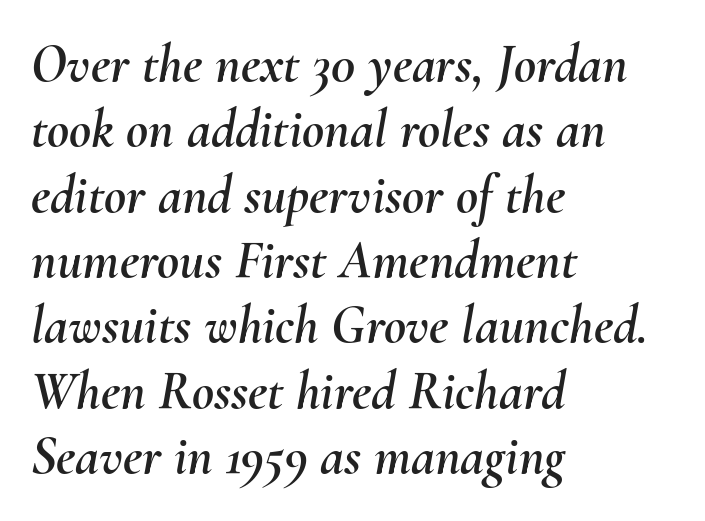
{"italic": "yes", "lean": "right", "slant_degrees": 10, "width": "normal", "stroke_contrast": "medium", "x_height": "small", "monospaced": "no", "underline": "no", "align": "left", "line_spacing_ratio": 1.21, "letter_spacing": "normal", "letter_spacing_em": 0.0, "glyph_px": 54}
